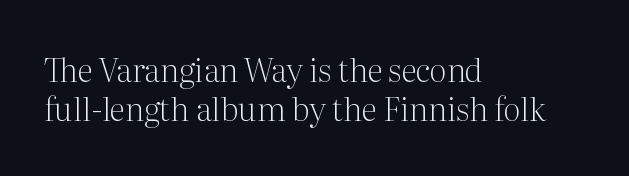
Q: Is the text bold? A: No.
Q: Is the text italic (slanted)? A: No, it is upright.
Q: Is the typeface a serif or a sans-serif typeface? A: Serif.
Q: Is the text underlined? A: No.
Q: How is the paragraph aligned? A: Left-aligned.
Q: Is the spacing between letters normal or unusually wide? A: Normal.
Q: Width (condensed, normal, or wide)? A: Normal.
Q: Stroke contrast? A: Medium.
Q: x-height? A: Medium.
Q: Monospaced? A: No.
